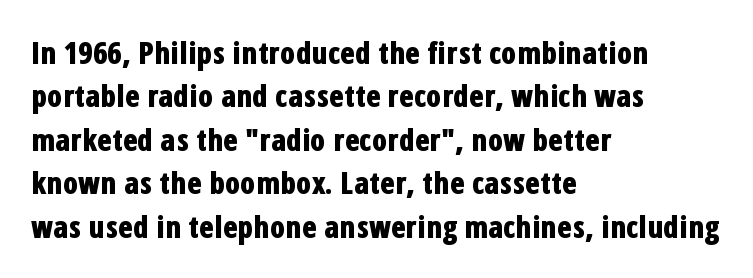
{"serif": "no", "italic": "no", "bold": "yes", "weight": "bold", "width": "condensed", "stroke_contrast": "low", "x_height": "medium", "monospaced": "no", "underline": "no", "align": "left", "line_spacing": "normal", "line_spacing_ratio": 1.45, "letter_spacing": "normal", "letter_spacing_em": 0.0, "glyph_px": 30}
